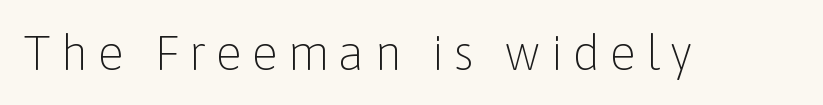
This is the regular roman posture of the typeface. This sample has the flowing, uneven cadence of proportional lettering. Letters rest on an invisible, unmarked baseline. The typeface chosen for these lines omits serifs. No extra ink here — the face is not bold.
